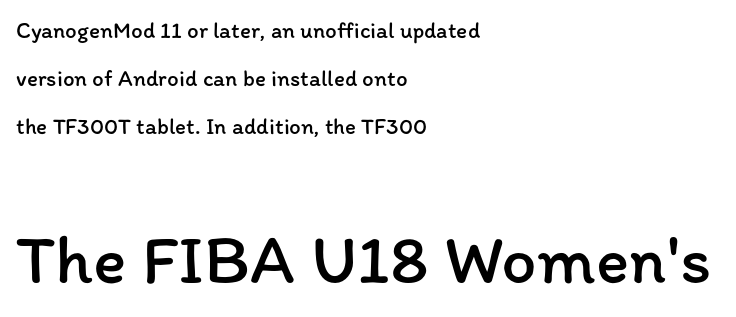
This layout puts the modest block above and the oversized block below. Does the lettering tilt? It doesn't — this is upright. The typesetting does not lean heavy: it is not bold. The passage shown stacks its lines with a broad gap.
